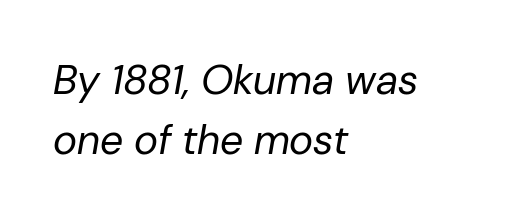
{"italic": "yes", "lean": "right", "slant_degrees": 10, "bold": "no", "weight": "regular", "width": "normal", "stroke_contrast": "low", "x_height": "medium", "monospaced": "no", "underline": "no", "align": "left", "line_spacing": "normal", "line_spacing_ratio": 1.47, "letter_spacing": "normal", "letter_spacing_em": 0.0, "glyph_px": 41}
